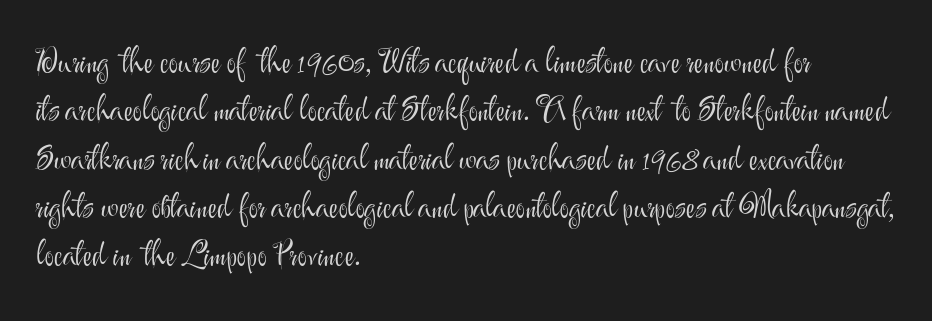
The image shows 32 px light sans-serif type; set left-aligned, normal line spacing (1.51x), normal letter spacing, not underlined; medium stroke contrast and a small x-height.
